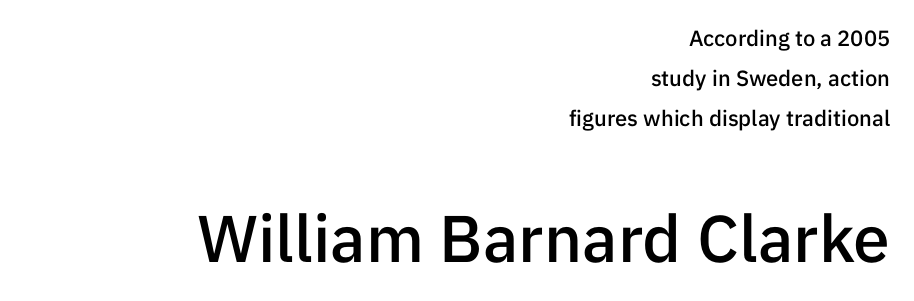
{"serif": "no", "italic": "no", "bold": "semi", "weight": "semibold", "width": "normal", "stroke_contrast": "low", "x_height": "medium", "monospaced": "no", "underline": "no", "align": "right", "line_spacing_ratio": 1.82, "letter_spacing": "normal", "letter_spacing_em": 0.0, "larger_block": "second", "size_ratio": 3.0, "glyph_px": 66}
